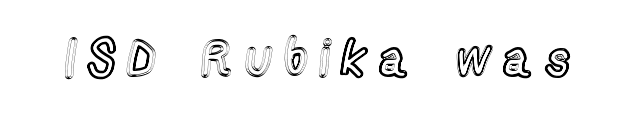
Q: Is the text italic (slanted)? A: Yes.
Q: Is the text underlined? A: No.
Q: Is the spacing between letters normal or unusually wide? A: Unusually wide.
Q: Width (condensed, normal, or wide)? A: Condensed.
Q: x-height? A: Medium.
Q: Monospaced? A: No.
